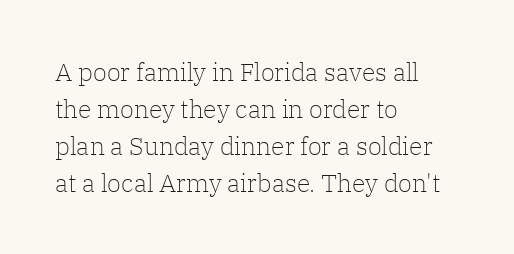
Q: Is the text bold? A: No.
Q: Is the text italic (slanted)? A: No, it is upright.
Q: Is the text underlined? A: No.
Q: How is the paragraph aligned? A: Left-aligned.
Q: Is the spacing between letters normal or unusually wide? A: Normal.
Q: Is the spacing between lines tight, normal or loose? A: Normal.
